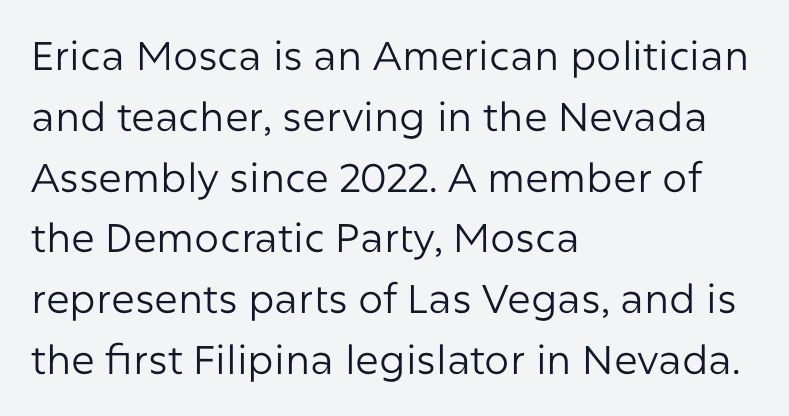
Q: Is the text bold? A: No.
Q: Is the text italic (slanted)? A: No, it is upright.
Q: Is the typeface a serif or a sans-serif typeface? A: Sans-serif.
Q: Is the text underlined? A: No.
Q: How is the paragraph aligned? A: Left-aligned.
Q: Is the spacing between letters normal or unusually wide? A: Normal.
Q: Is the spacing between lines tight, normal or loose? A: Normal.
Q: Width (condensed, normal, or wide)? A: Normal.
Q: Stroke contrast? A: Low.
Q: x-height? A: Medium.
Q: Monospaced? A: No.
